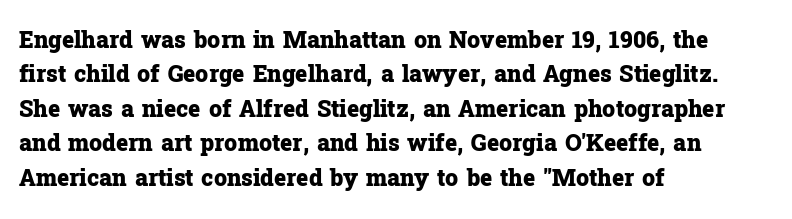
Q: Is the text bold? A: Yes.
Q: Is the text italic (slanted)? A: No, it is upright.
Q: Is the text underlined? A: No.
Q: How is the paragraph aligned? A: Left-aligned.
Q: Is the spacing between letters normal or unusually wide? A: Normal.
Q: Is the spacing between lines tight, normal or loose? A: Normal.
